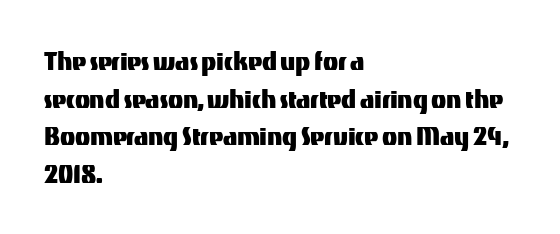
Q: Is the text italic (slanted)? A: No, it is upright.
Q: Is the typeface a serif or a sans-serif typeface? A: Sans-serif.
Q: Is the text underlined? A: No.
Q: How is the paragraph aligned? A: Left-aligned.
Q: Is the spacing between letters normal or unusually wide? A: Normal.
Q: Width (condensed, normal, or wide)? A: Normal.
Q: Stroke contrast? A: Medium.
Q: x-height? A: Medium.
Q: Monospaced? A: No.
